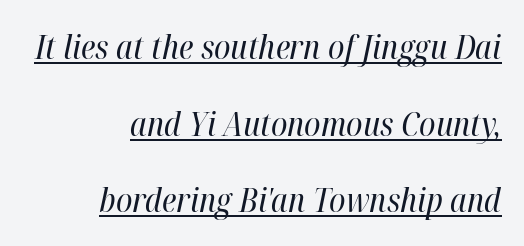
{"italic": "yes", "lean": "right", "slant_degrees": 12, "bold": "no", "weight": "regular", "width": "condensed", "stroke_contrast": "high", "x_height": "medium", "monospaced": "no", "underline": "yes", "align": "right", "line_spacing": "loose", "line_spacing_ratio": 2.32, "letter_spacing": "normal", "letter_spacing_em": 0.0, "glyph_px": 33}
